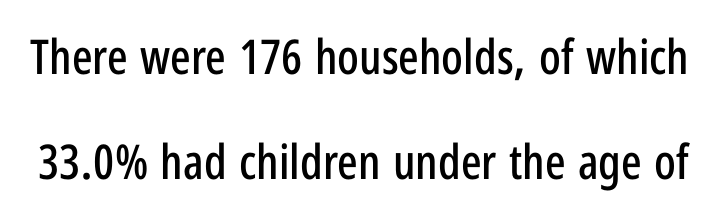
{"serif": "no", "italic": "no", "width": "condensed", "stroke_contrast": "low", "x_height": "medium", "monospaced": "no", "underline": "no", "line_spacing": "loose", "line_spacing_ratio": 2.18, "letter_spacing": "normal", "letter_spacing_em": 0.0, "glyph_px": 48}
